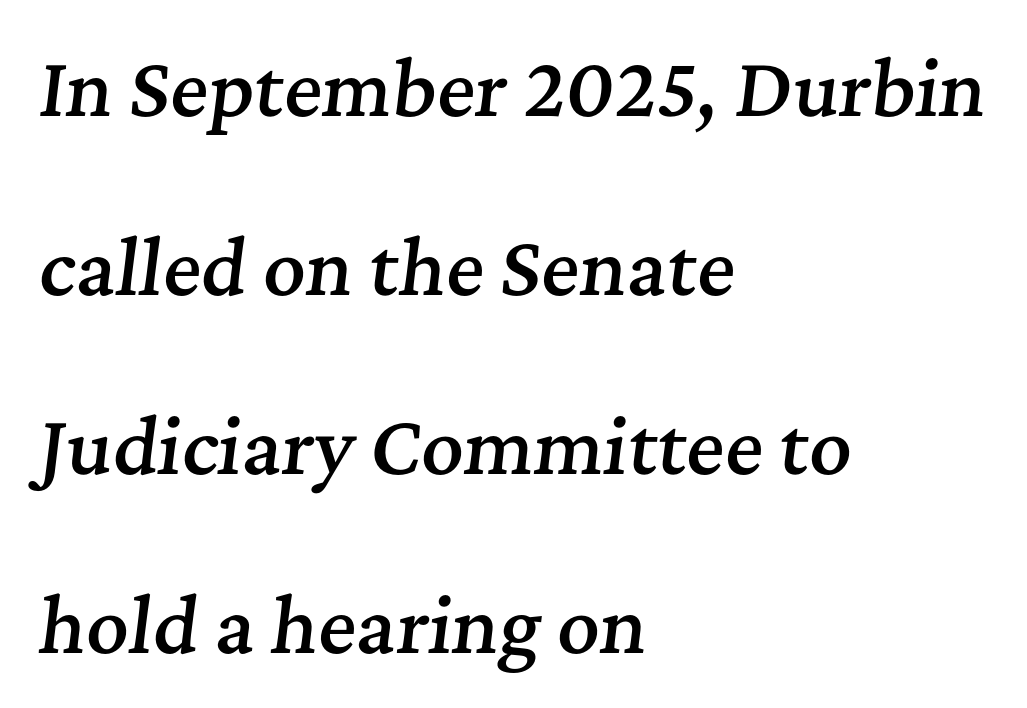
Q: Is the text bold? A: Semi-bold.
Q: Is the text italic (slanted)? A: Yes, it leans right by about 7 degrees.
Q: Is the typeface a serif or a sans-serif typeface? A: Serif.
Q: Is the text underlined? A: No.
Q: How is the paragraph aligned? A: Left-aligned.
Q: Is the spacing between letters normal or unusually wide? A: Normal.
Q: Is the spacing between lines tight, normal or loose? A: Loose.
Q: Width (condensed, normal, or wide)? A: Normal.
Q: Stroke contrast? A: Medium.
Q: x-height? A: Medium.
Q: Monospaced? A: No.
